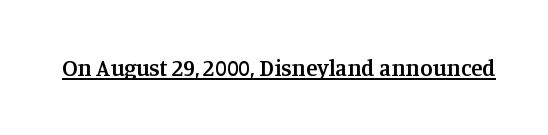
A typesetter would call this zero additional tracking. The rendered words wear a rule along their underside. Every character sits straight up, as roman type does. Typesetter's note: demi weight, one step under bold.
